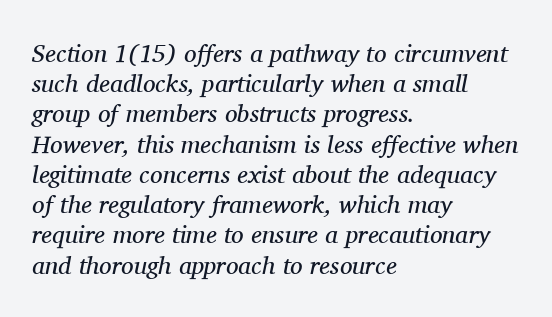
Q: Is the text bold? A: No.
Q: Is the text italic (slanted)? A: Yes, it leans right by about 11 degrees.
Q: Is the text underlined? A: No.
Q: How is the paragraph aligned? A: Left-aligned.
Q: Is the spacing between letters normal or unusually wide? A: Normal.
